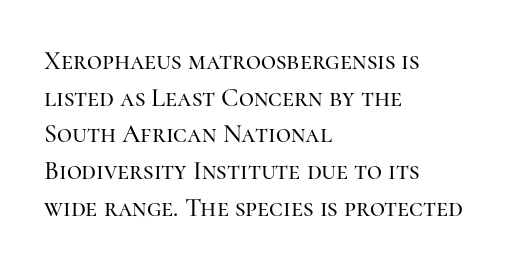
{"italic": "no", "underline": "no", "align": "left", "line_spacing": "normal", "line_spacing_ratio": 1.41, "letter_spacing": "normal", "letter_spacing_em": 0.0, "glyph_px": 26}
